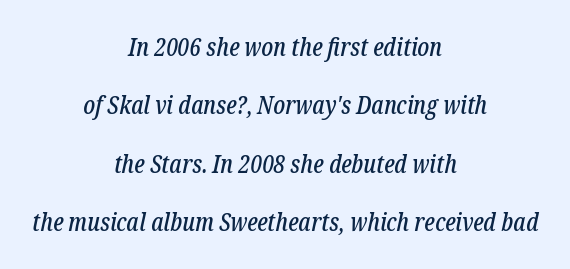
Q: Is the text italic (slanted)? A: Yes, it leans right by about 12 degrees.
Q: Is the text underlined? A: No.
Q: How is the paragraph aligned? A: Centered.
Q: Is the spacing between letters normal or unusually wide? A: Normal.
Q: Is the spacing between lines tight, normal or loose? A: Loose.
